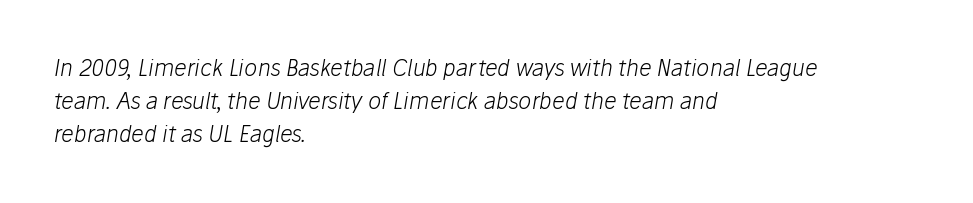
Q: Is the text bold? A: No.
Q: Is the text italic (slanted)? A: Yes, it leans right by about 10 degrees.
Q: Is the text underlined? A: No.
Q: How is the paragraph aligned? A: Left-aligned.
Q: Is the spacing between letters normal or unusually wide? A: Normal.
Q: Is the spacing between lines tight, normal or loose? A: Normal.
